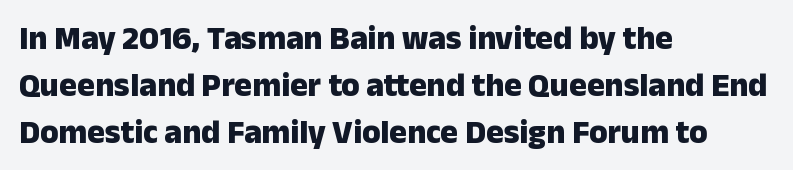
The image shows 33 px heavy sans-serif type, upright; set left-aligned, normal line spacing (1.43x), normal letter spacing, not underlined; low stroke contrast and a medium x-height.
